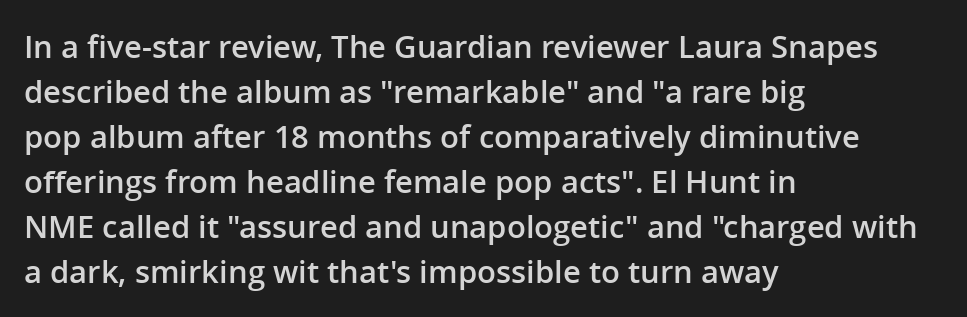
The image shows 31 px semibold sans-serif type, upright; set left-aligned, normal line spacing (1.45x), normal letter spacing, not underlined; low stroke contrast and a medium x-height.
